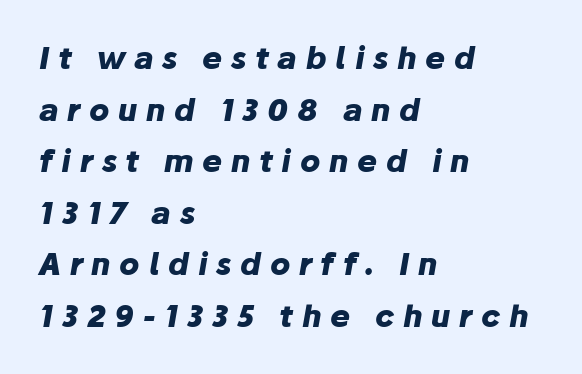
Q: Is the text bold? A: Yes.
Q: Is the text italic (slanted)? A: Yes, it leans right by about 10 degrees.
Q: Is the text underlined? A: No.
Q: How is the paragraph aligned? A: Left-aligned.
Q: Is the spacing between letters normal or unusually wide? A: Unusually wide.
Q: Width (condensed, normal, or wide)? A: Normal.
Q: Stroke contrast? A: Low.
Q: x-height? A: Medium.
Q: Monospaced? A: No.
